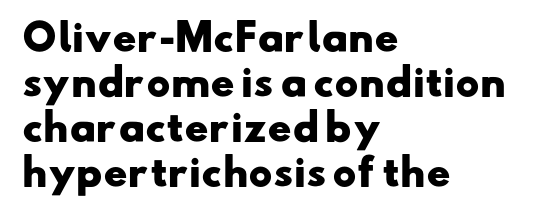
The image shows 36 px heavy, wide sans-serif type; set left-aligned, normal line spacing (1.25x), normal letter spacing, not underlined; low stroke contrast and a small x-height.
